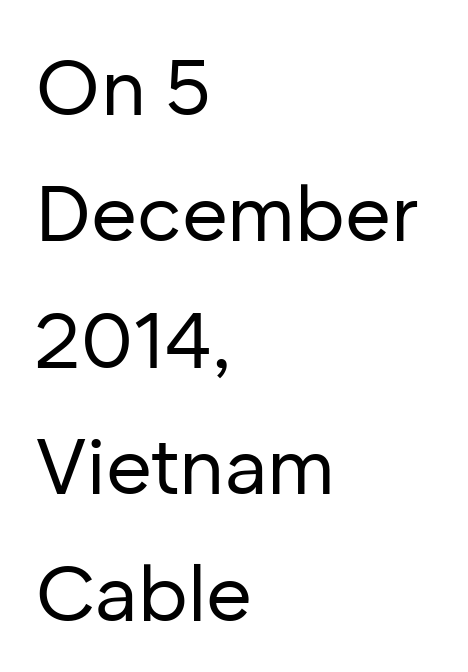
Honestly, there is no underline to notice here at all. Note: no serifs on the glyphs. Summary of vertical rhythm: regular, with standard interline spacing. Notice how the passage keeps a crisp vertical edge on the left only. Observe the ordinary spacing: letters are neighbours, not strangers.
